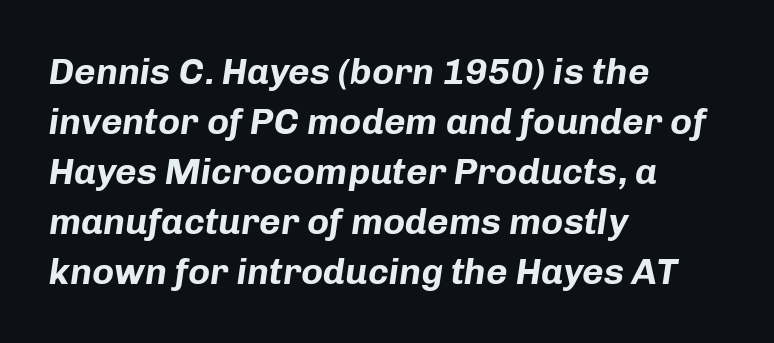
{"italic": "yes", "lean": "right", "slant_degrees": 8, "bold": "yes", "weight": "bold", "width": "normal", "stroke_contrast": "low", "x_height": "medium", "monospaced": "no", "underline": "no", "align": "left", "line_spacing": "normal", "line_spacing_ratio": 1.35, "letter_spacing": "normal", "letter_spacing_em": 0.0, "glyph_px": 37}
